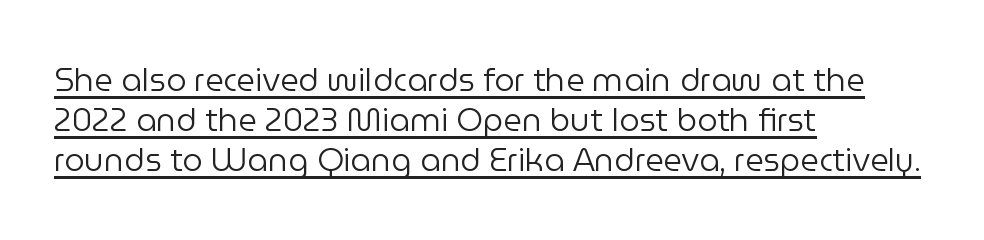
The image shows 32 px regular-weight sans-serif type, upright; set left-aligned, normal line spacing (1.25x), normal letter spacing, underlined; low stroke contrast and a medium x-height.
